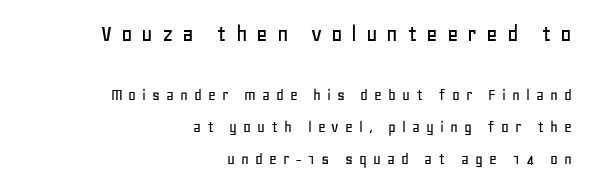
Q: Is the text italic (slanted)? A: No, it is upright.
Q: Is the text underlined? A: No.
Q: How is the paragraph aligned? A: Right-aligned.
Q: Is the spacing between letters normal or unusually wide? A: Unusually wide.
Q: Which block of text is set in a larger size, the first (top) or the second (bottom)? A: The first (top) one.
